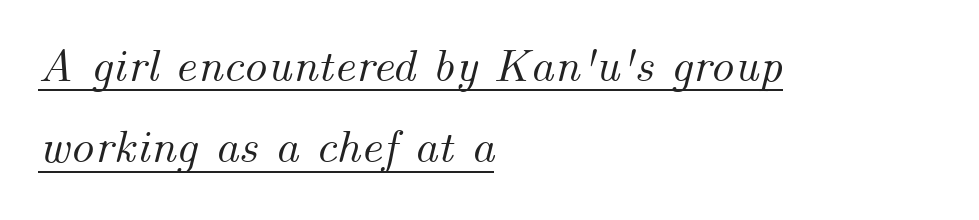
{"italic": "yes", "lean": "right", "slant_degrees": 14, "width": "normal", "stroke_contrast": "medium", "x_height": "small", "monospaced": "no", "underline": "yes", "align": "left", "line_spacing_ratio": 1.73, "letter_spacing": "normal", "letter_spacing_em": 0.0, "glyph_px": 47}
